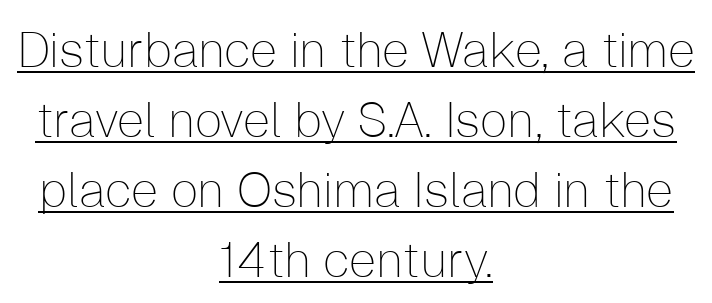
The image shows 49 px thin sans-serif type, upright; set centered, normal line spacing (1.43x), normal letter spacing, underlined; low stroke contrast and a medium x-height.
